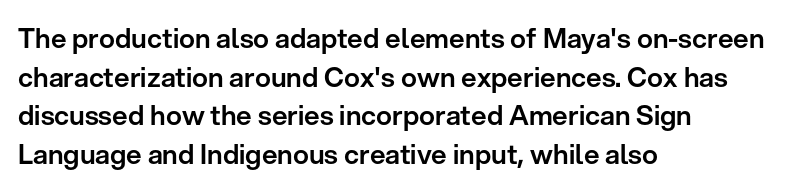
Q: Is the text italic (slanted)? A: No, it is upright.
Q: Is the text underlined? A: No.
Q: How is the paragraph aligned? A: Left-aligned.
Q: Is the spacing between letters normal or unusually wide? A: Normal.
Q: Is the spacing between lines tight, normal or loose? A: Normal.
